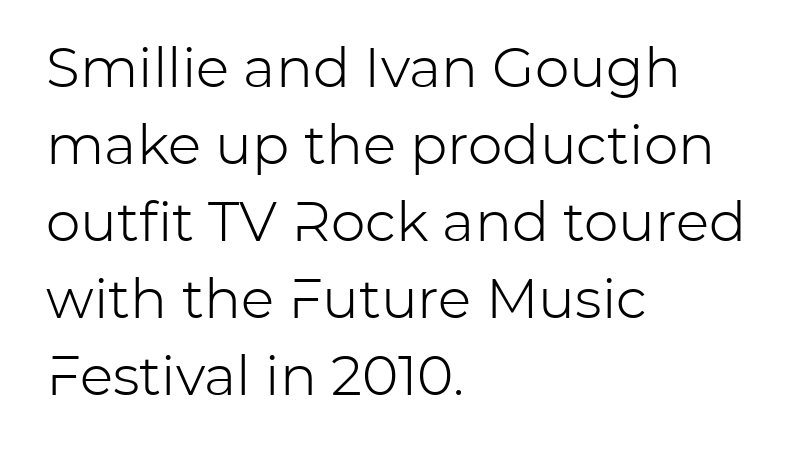
These glyphs show unthickened strokes, regular width or finer. Nothing sits at the stroke ends, so this counts as sans-serif. Honestly, the row spacing looks completely unremarkable. The type sits square on the baseline with zero lean.
